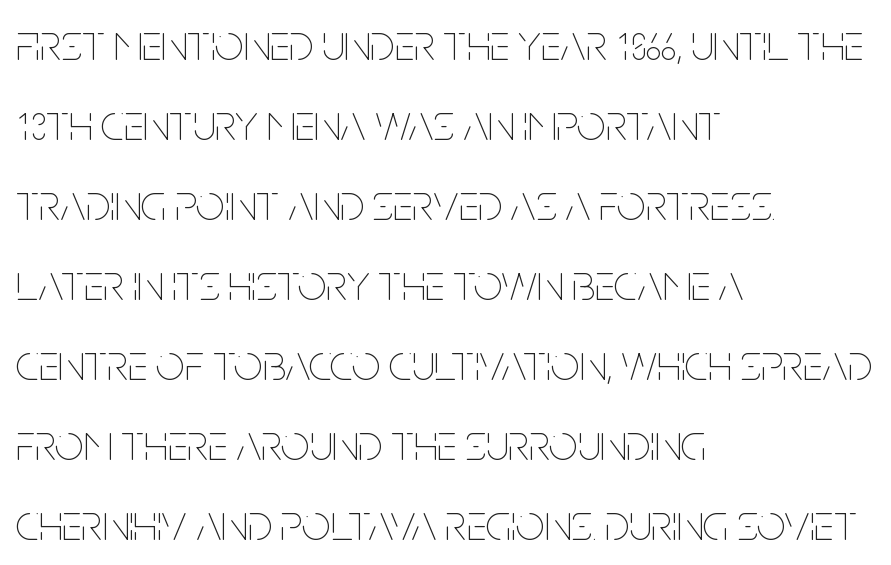
Q: Is the text bold? A: No.
Q: Is the text italic (slanted)? A: No, it is upright.
Q: Is the text underlined? A: No.
Q: How is the paragraph aligned? A: Left-aligned.
Q: Is the spacing between letters normal or unusually wide? A: Normal.
Q: Is the spacing between lines tight, normal or loose? A: Normal.
Q: Width (condensed, normal, or wide)? A: Condensed.
Q: Stroke contrast? A: Low.
Q: x-height? A: Large.
Q: Monospaced? A: No.
